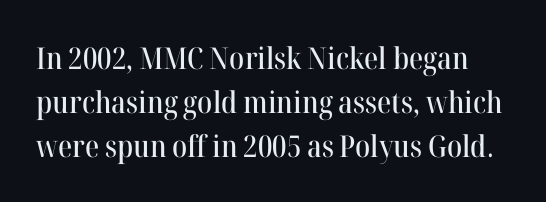
{"serif": "yes", "italic": "no", "width": "normal", "stroke_contrast": "high", "x_height": "medium", "monospaced": "no", "underline": "no", "line_spacing": "normal", "line_spacing_ratio": 1.46, "letter_spacing": "normal", "letter_spacing_em": 0.0, "glyph_px": 30}
